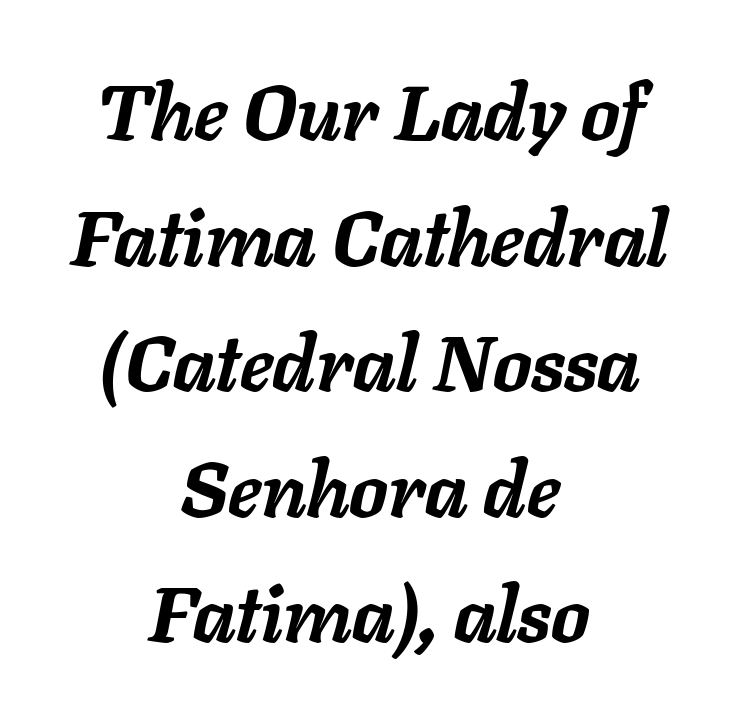
{"italic": "yes", "lean": "right", "slant_degrees": 11, "bold": "yes", "weight": "semibold", "width": "normal", "stroke_contrast": "low", "x_height": "medium", "monospaced": "no", "underline": "no", "align": "center", "line_spacing": "normal", "line_spacing_ratio": 1.63, "letter_spacing": "normal", "letter_spacing_em": 0.0, "glyph_px": 77}
